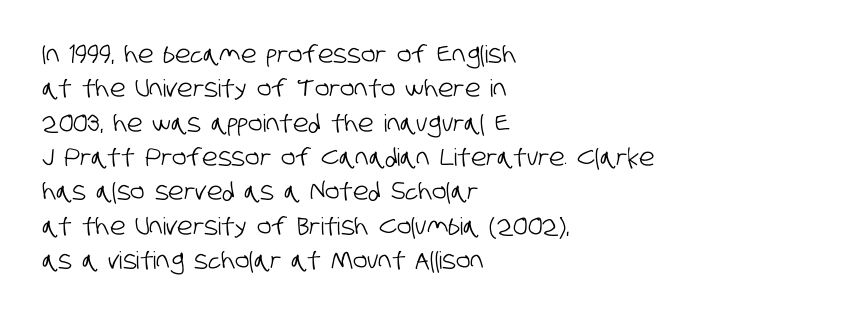
The image shows 24 px text type; set left-aligned, normal line spacing (1.43x), normal letter spacing, not underlined.
